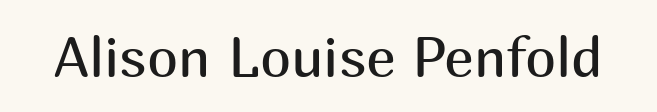
Q: Is the text bold? A: No.
Q: Is the text italic (slanted)? A: No, it is upright.
Q: Is the typeface a serif or a sans-serif typeface? A: Sans-serif.
Q: Is the text underlined? A: No.
Q: Is the spacing between letters normal or unusually wide? A: Normal.
Q: Width (condensed, normal, or wide)? A: Normal.
Q: Stroke contrast? A: Medium.
Q: x-height? A: Medium.
Q: Monospaced? A: No.
